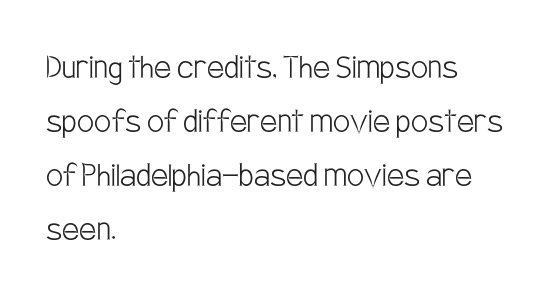
Q: Is the text bold? A: No.
Q: Is the text italic (slanted)? A: No, it is upright.
Q: Is the typeface a serif or a sans-serif typeface? A: Sans-serif.
Q: Is the text underlined? A: No.
Q: How is the paragraph aligned? A: Left-aligned.
Q: Is the spacing between letters normal or unusually wide? A: Normal.
Q: Is the spacing between lines tight, normal or loose? A: Normal.
Q: Width (condensed, normal, or wide)? A: Condensed.
Q: Stroke contrast? A: Low.
Q: x-height? A: Large.
Q: Monospaced? A: No.
